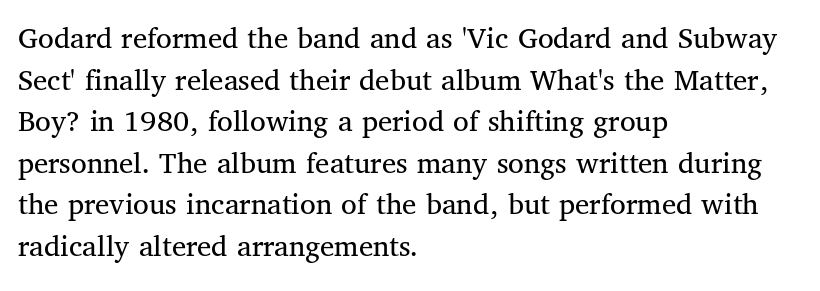
{"serif": "yes", "italic": "no", "bold": "no", "weight": "regular", "width": "normal", "stroke_contrast": "medium", "x_height": "medium", "monospaced": "no", "underline": "no", "align": "left", "line_spacing": "normal", "line_spacing_ratio": 1.3, "letter_spacing": "normal", "letter_spacing_em": 0.0, "glyph_px": 32}
